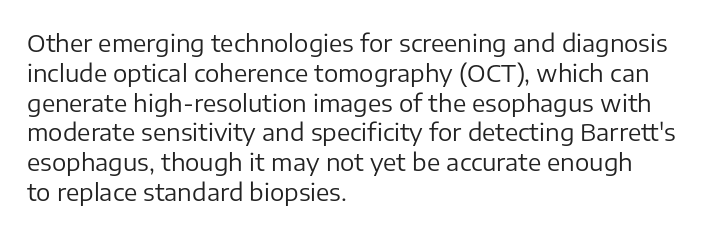
The image shows 24 px text type, upright; set left-aligned, line spacing 1.24x, normal letter spacing, not underlined.
